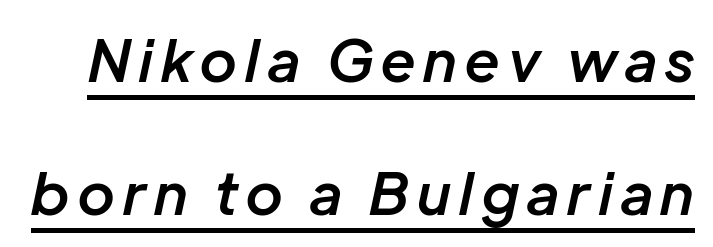
Q: Is the text bold? A: Semi-bold.
Q: Is the text italic (slanted)? A: Yes, it leans right by about 12 degrees.
Q: Is the text underlined? A: Yes.
Q: Is the spacing between lines tight, normal or loose? A: Loose.
Q: Width (condensed, normal, or wide)? A: Normal.
Q: Stroke contrast? A: Low.
Q: x-height? A: Medium.
Q: Monospaced? A: No.
